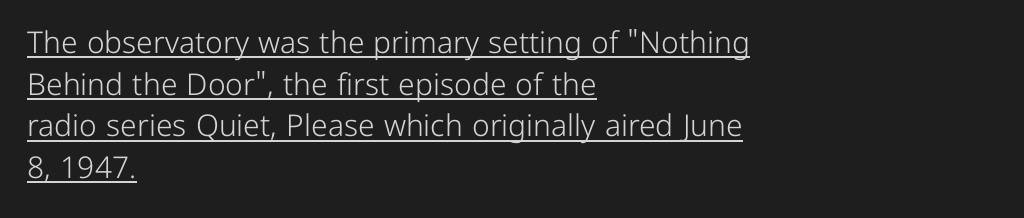
The image shows 30 px light sans-serif type, upright; set left-aligned, normal line spacing (1.39x), normal letter spacing, underlined; low stroke contrast and a medium x-height.
